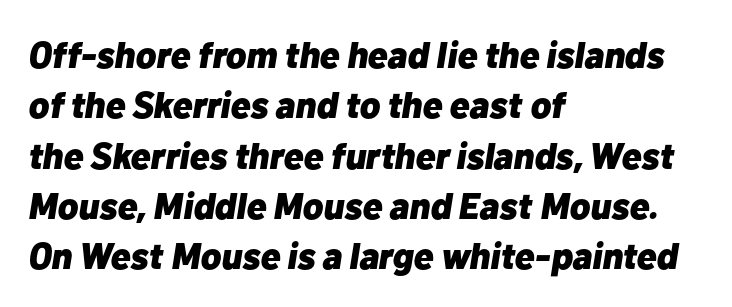
The image shows 37 px heavy type, italic (leaning right); set left-aligned, normal line spacing (1.36x), normal letter spacing, not underlined; low stroke contrast and a medium x-height.
